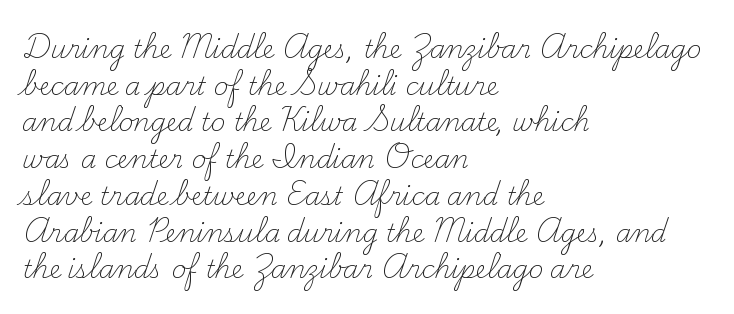
{"bold": "no", "underline": "no", "align": "left", "line_spacing": "normal", "line_spacing_ratio": 1.47, "letter_spacing": "normal", "letter_spacing_em": 0.0, "glyph_px": 25}
